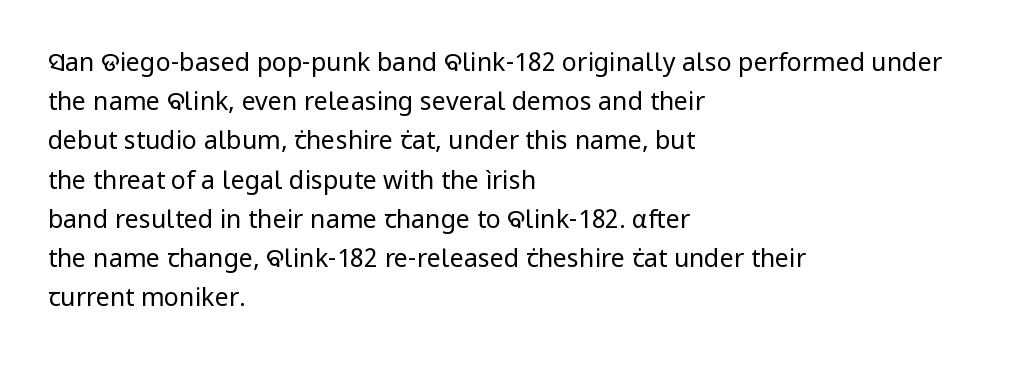
{"italic": "no", "bold": "no", "underline": "no", "align": "left", "line_spacing": "normal", "line_spacing_ratio": 1.57, "letter_spacing": "normal", "letter_spacing_em": 0.0, "glyph_px": 25}
